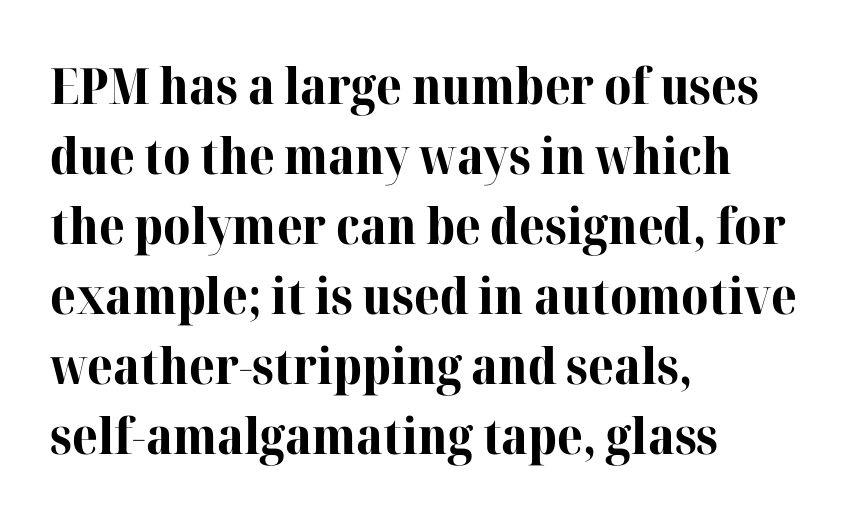
{"serif": "yes", "italic": "no", "bold": "yes", "weight": "bold", "width": "normal", "stroke_contrast": "high", "x_height": "medium", "monospaced": "no", "underline": "no", "align": "left", "line_spacing": "normal", "line_spacing_ratio": 1.4, "letter_spacing": "normal", "letter_spacing_em": 0.0, "glyph_px": 50}
